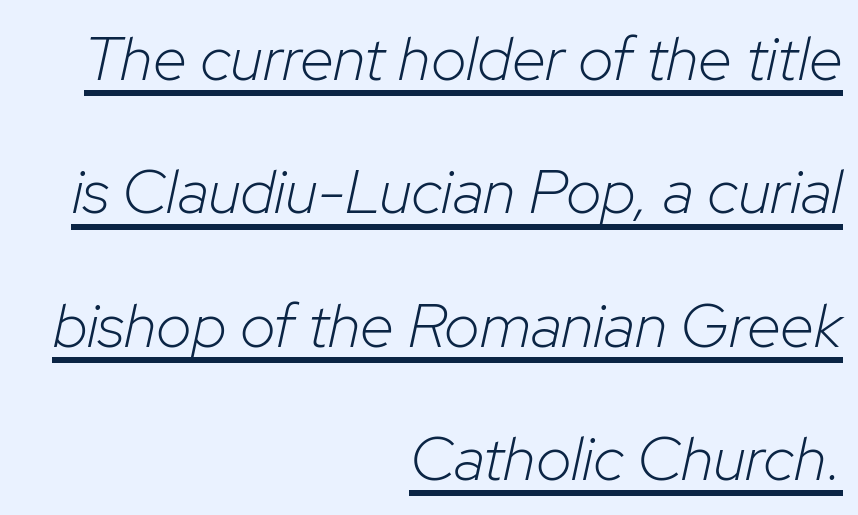
The image shows 62 px light type, italic (leaning right); set right-aligned, loose line spacing (2.15x), normal letter spacing, underlined; low stroke contrast and a medium x-height.
